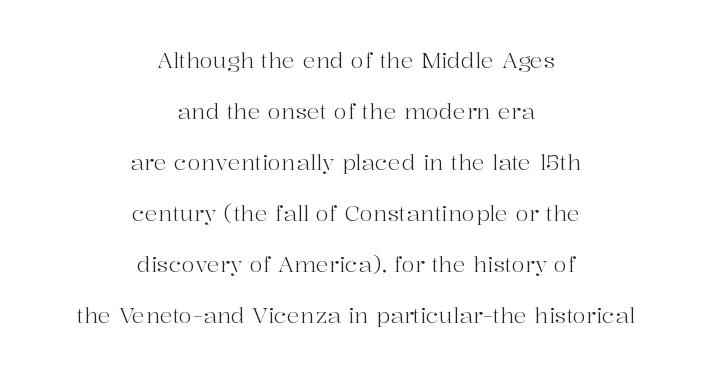
Q: Is the text bold? A: No.
Q: Is the text italic (slanted)? A: No, it is upright.
Q: Is the text underlined? A: No.
Q: How is the paragraph aligned? A: Centered.
Q: Is the spacing between letters normal or unusually wide? A: Normal.
Q: Is the spacing between lines tight, normal or loose? A: Loose.
